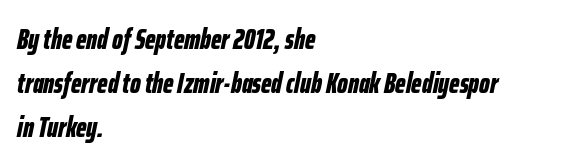
Spacing verdict: proportional, widths tailored to each character. Compared with typical paragraphs, the rows here are spaced about the same. You could call the tracking neutral — neither tight nor loose. The rendering anchors every line to the left-hand side. These lines carry a lot of weight — the face is fully bold. Does the lettering tilt? It does — this is italic.
